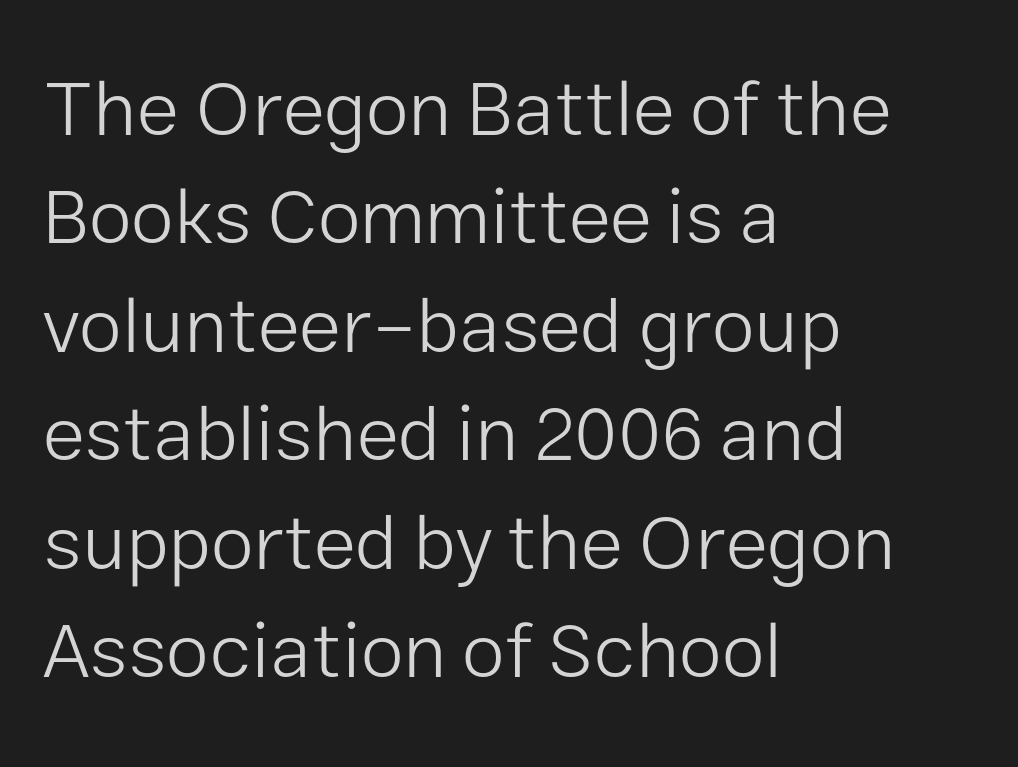
The image shows 78 px light sans-serif type, upright; set left-aligned, normal line spacing (1.39x), normal letter spacing, not underlined; low stroke contrast and a medium x-height.
